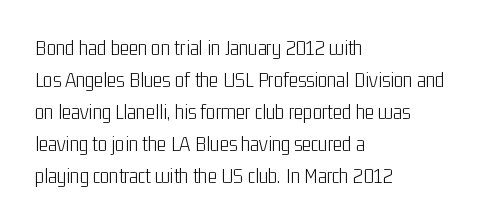
This sample uses an upright cut, with every glyph sitting square on the baseline. Check the space under the baseline: it is left empty. These lines are set flush left with a ragged right edge. Weight: not bold — regular or lighter.
